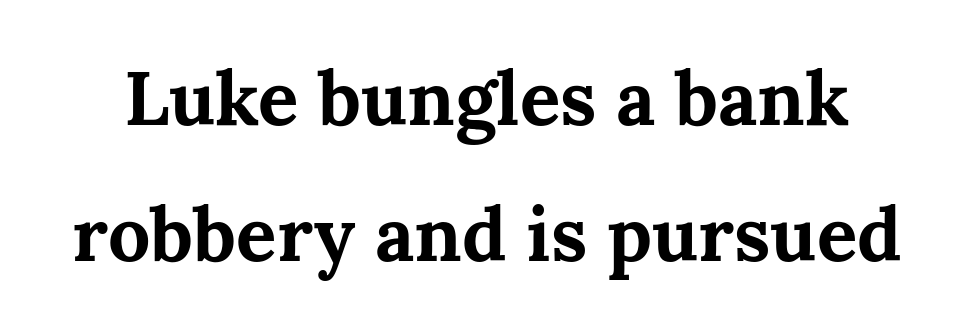
Does the type have serifs? Yes, each stem ends in a small foot. Typesetter's note: full bold, strokes at maximum text heaviness. The letters stand straight up with perfectly vertical stems. Students, note that the glyphs here touch the page at normal intervals. The gap between lines stays unmarked.
